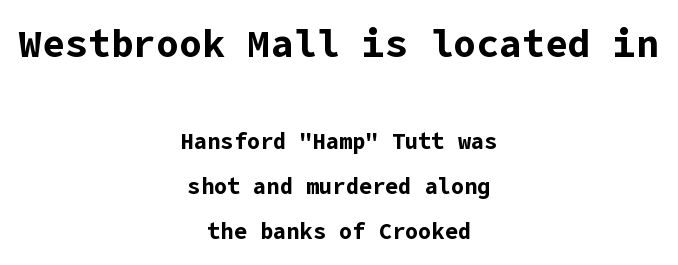
{"serif": "no", "italic": "no", "bold": "yes", "weight": "bold", "width": "normal", "stroke_contrast": "low", "x_height": "medium", "underline": "no", "align": "center", "line_spacing": "loose", "line_spacing_ratio": 2.05, "letter_spacing": "normal", "letter_spacing_em": 0.0, "larger_block": "first", "size_ratio": 1.73, "glyph_px": 38}
